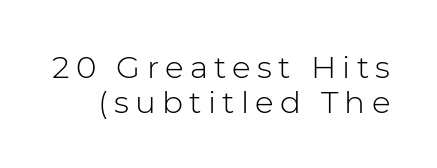
Q: Is the text bold? A: No.
Q: Is the text italic (slanted)? A: No, it is upright.
Q: Is the typeface a serif or a sans-serif typeface? A: Sans-serif.
Q: Is the text underlined? A: No.
Q: Is the spacing between letters normal or unusually wide? A: Unusually wide.
Q: Is the spacing between lines tight, normal or loose? A: Tight.
Q: Width (condensed, normal, or wide)? A: Normal.
Q: Stroke contrast? A: Low.
Q: x-height? A: Medium.
Q: Monospaced? A: No.
